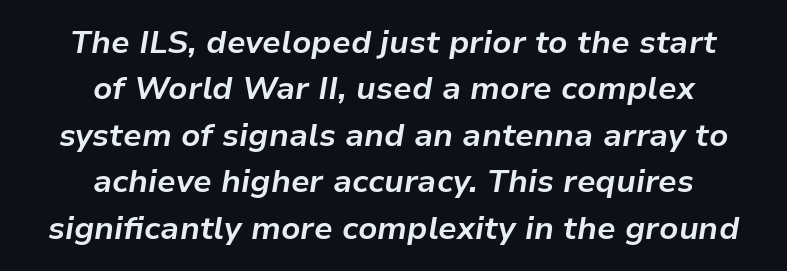
{"italic": "yes", "lean": "right", "slant_degrees": 9, "bold": "yes", "weight": "bold", "width": "normal", "stroke_contrast": "low", "x_height": "medium", "monospaced": "no", "underline": "no", "align": "center", "line_spacing": "normal", "line_spacing_ratio": 1.45, "letter_spacing": "normal", "letter_spacing_em": 0.0, "glyph_px": 32}
